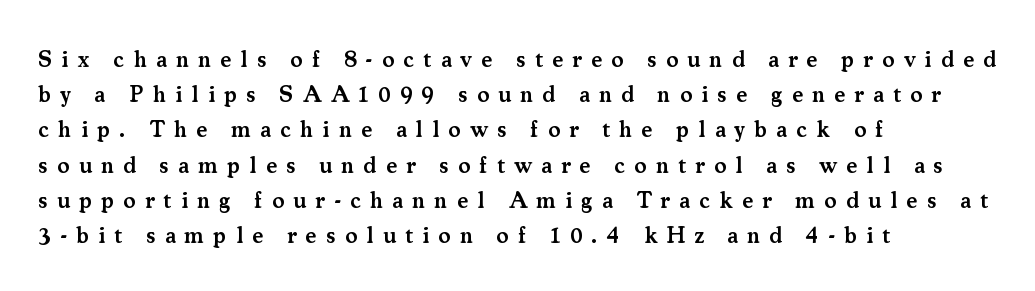
The image shows 23 px text type, upright; set left-aligned, normal line spacing (1.53x), unusually wide letter spacing (+0.4 em), not underlined.
